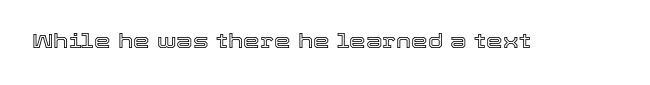
Every character sits straight up, as roman type does. The string is rendered with underlining switched off. Students, note that the glyphs here touch the page at normal intervals.
